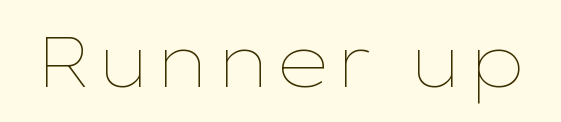
Q: Is the text bold? A: No.
Q: Is the text italic (slanted)? A: No, it is upright.
Q: Is the text underlined? A: No.
Q: Is the spacing between letters normal or unusually wide? A: Normal.
Q: Width (condensed, normal, or wide)? A: Wide.
Q: Stroke contrast? A: Low.
Q: x-height? A: Medium.
Q: Monospaced? A: No.
